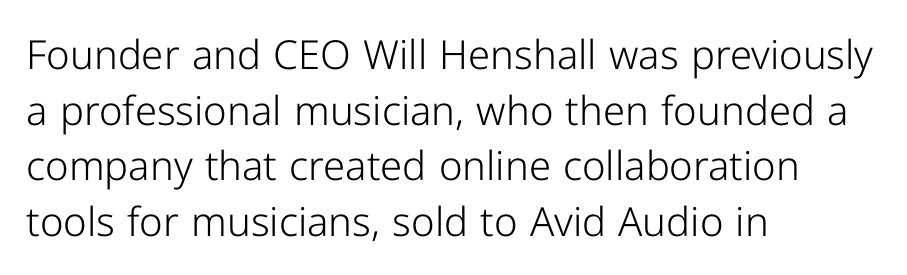
Posture: upright roman. Each stroke keeps to a modest, everyday thickness or less. The setting favours the left margin, as ordinary paragraphs usually do. Is this a sans? Yes — the strokes have no serifs. How are the letters spaced? Ordinarily, with no added tracking. Each new line begins a customary step beneath the previous one.
